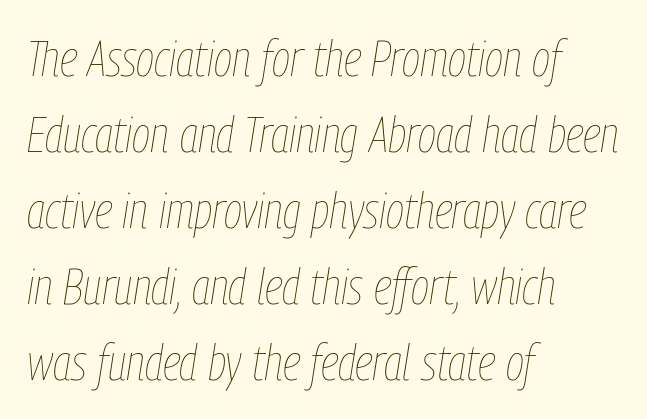
Q: Is the text bold? A: No.
Q: Is the text italic (slanted)? A: Yes, it leans right by about 9 degrees.
Q: Is the text underlined? A: No.
Q: How is the paragraph aligned? A: Left-aligned.
Q: Is the spacing between letters normal or unusually wide? A: Normal.
Q: Is the spacing between lines tight, normal or loose? A: Normal.
Q: Width (condensed, normal, or wide)? A: Condensed.
Q: Stroke contrast? A: Low.
Q: x-height? A: Medium.
Q: Monospaced? A: No.
